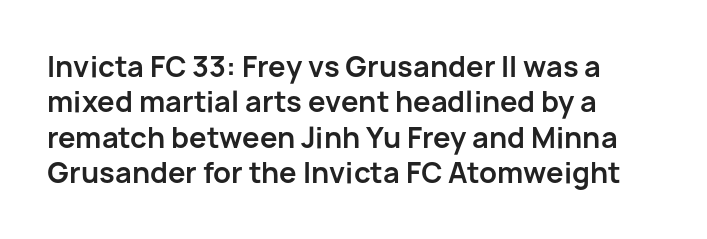
The image shows 28 px bold sans-serif type, upright; set left-aligned, normal line spacing (1.26x), normal letter spacing, not underlined; low stroke contrast and a medium x-height.
